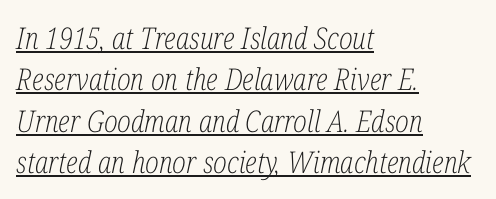
Q: Is the text bold? A: No.
Q: Is the text italic (slanted)? A: Yes, it leans right by about 12 degrees.
Q: Is the typeface a serif or a sans-serif typeface? A: Serif.
Q: Is the text underlined? A: Yes.
Q: How is the paragraph aligned? A: Left-aligned.
Q: Is the spacing between letters normal or unusually wide? A: Normal.
Q: Is the spacing between lines tight, normal or loose? A: Normal.
Q: Width (condensed, normal, or wide)? A: Condensed.
Q: Stroke contrast? A: Low.
Q: x-height? A: Medium.
Q: Monospaced? A: No.
